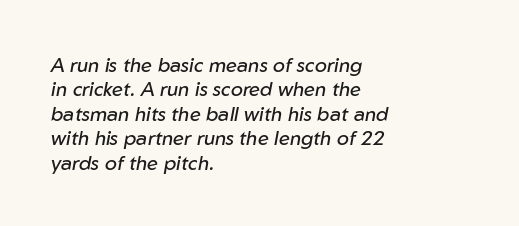
The image shows 20 px text type, italic (leaning right); set left-aligned, line spacing 1.22x, normal letter spacing, not underlined.
